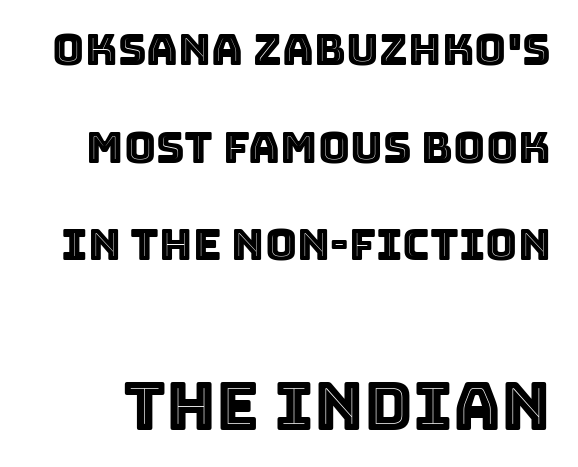
The image shows 66 px text type, upright; set loose line spacing (2.22x), normal letter spacing, not underlined; the second (bottom) block is 1.5x larger; a large x-height.
